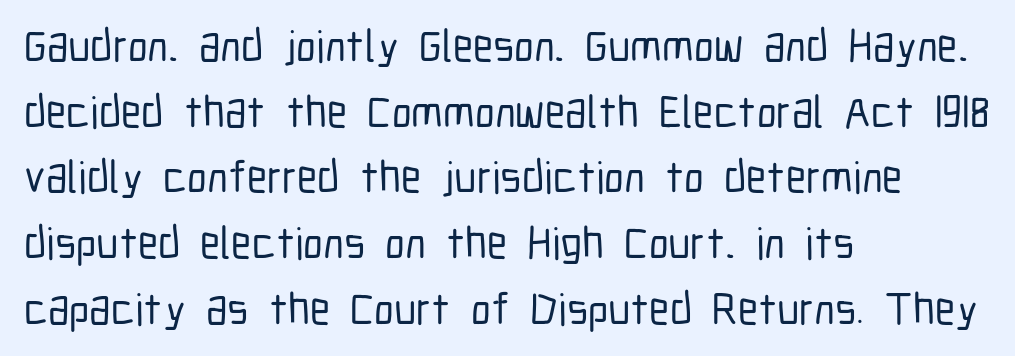
The image shows 45 px condensed sans-serif type, upright; set left-aligned, normal line spacing (1.46x), normal letter spacing, not underlined; low stroke contrast and a medium x-height.
